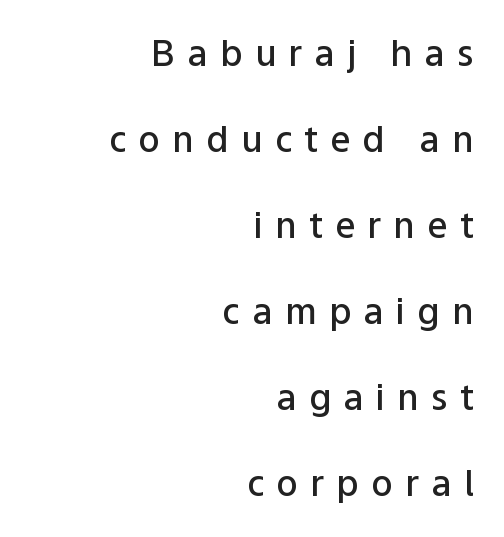
The image shows 36 px semibold sans-serif type, upright; set right-aligned, loose line spacing (2.39x), unusually wide letter spacing (+0.34 em), not underlined; low stroke contrast and a medium x-height.
